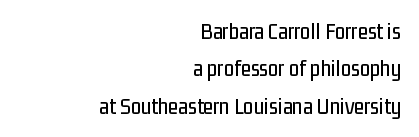
{"italic": "no", "underline": "no", "align": "right", "line_spacing": "normal", "line_spacing_ratio": 1.62, "letter_spacing": "normal", "letter_spacing_em": 0.0, "glyph_px": 23}
